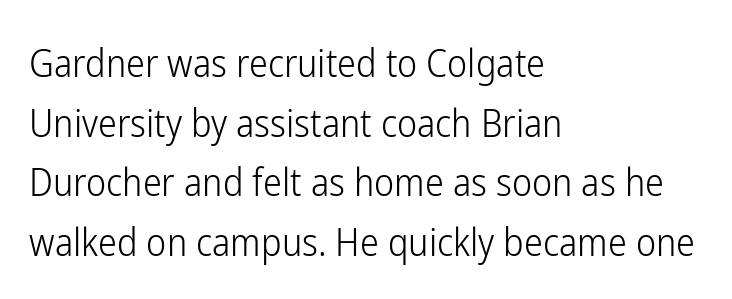
Caption: standard tracking, unaltered. These lines are set flush left with a ragged right edge. Serifs: no, the terminals of the letterforms are clean. Spacing verdict: proportional, widths tailored to each character. Leading: standard.
